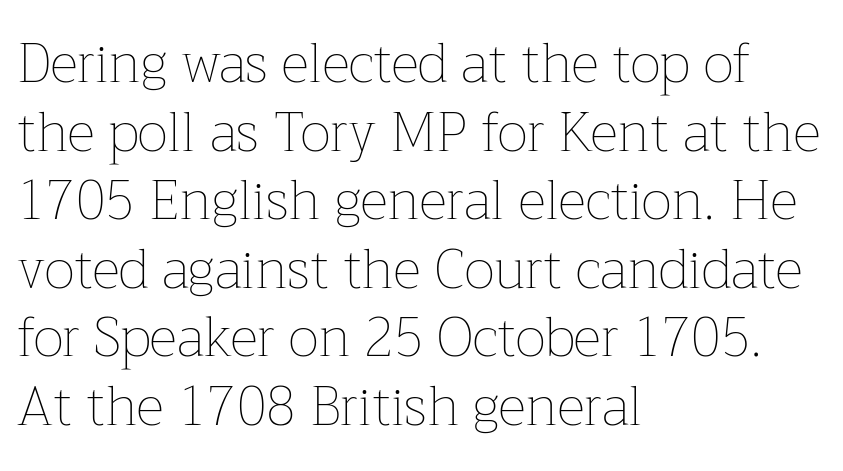
{"italic": "no", "bold": "no", "weight": "thin", "width": "normal", "stroke_contrast": "low", "x_height": "medium", "monospaced": "no", "underline": "no", "align": "left", "line_spacing": "normal", "line_spacing_ratio": 1.27, "letter_spacing": "normal", "letter_spacing_em": 0.0, "glyph_px": 54}
